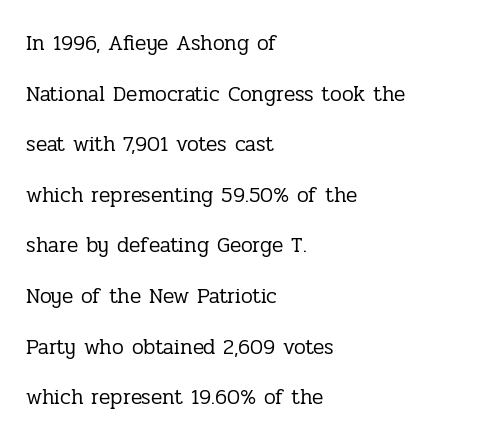
{"italic": "no", "bold": "no", "underline": "no", "align": "left", "line_spacing": "loose", "line_spacing_ratio": 2.41, "letter_spacing": "normal", "letter_spacing_em": 0.0, "glyph_px": 21}
